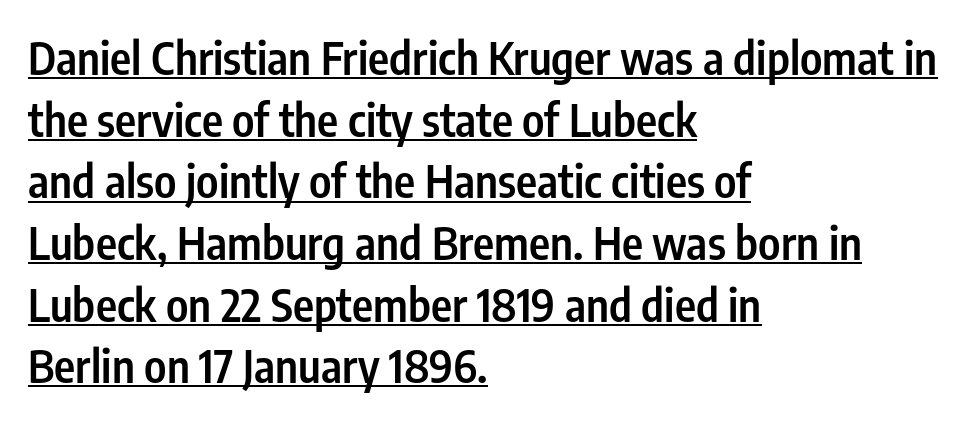
Q: Is the text bold? A: Semi-bold.
Q: Is the text italic (slanted)? A: No, it is upright.
Q: Is the typeface a serif or a sans-serif typeface? A: Sans-serif.
Q: Is the text underlined? A: Yes.
Q: How is the paragraph aligned? A: Left-aligned.
Q: Is the spacing between letters normal or unusually wide? A: Normal.
Q: Is the spacing between lines tight, normal or loose? A: Normal.
Q: Width (condensed, normal, or wide)? A: Condensed.
Q: Stroke contrast? A: Low.
Q: x-height? A: Medium.
Q: Monospaced? A: No.
